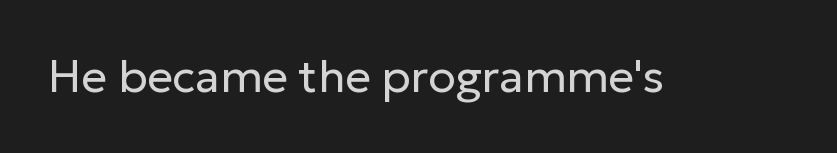
The image shows 45 px regular-weight sans-serif type, upright; set normal letter spacing, not underlined; low stroke contrast and a medium x-height.
